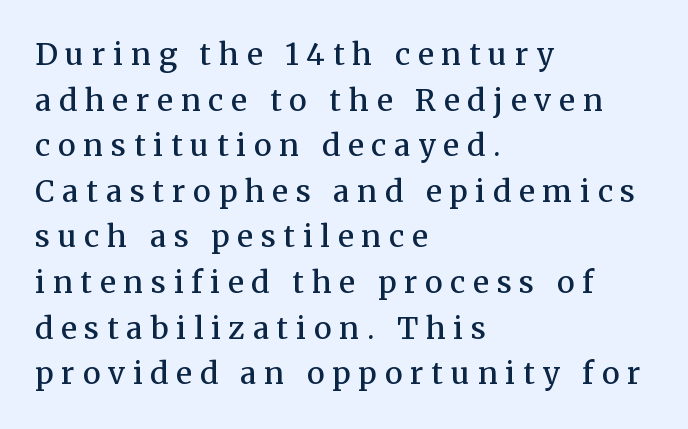
Clear beneath every line of the passage. In terms of posture, this sample is upright. Weight: semibold (demi). Proportional: the letters do not fall into vertical columns. The text block is weighted toward the left margin, trailing off unevenly rightward. The rendering shows small feet on the letterforms — a serif design.
